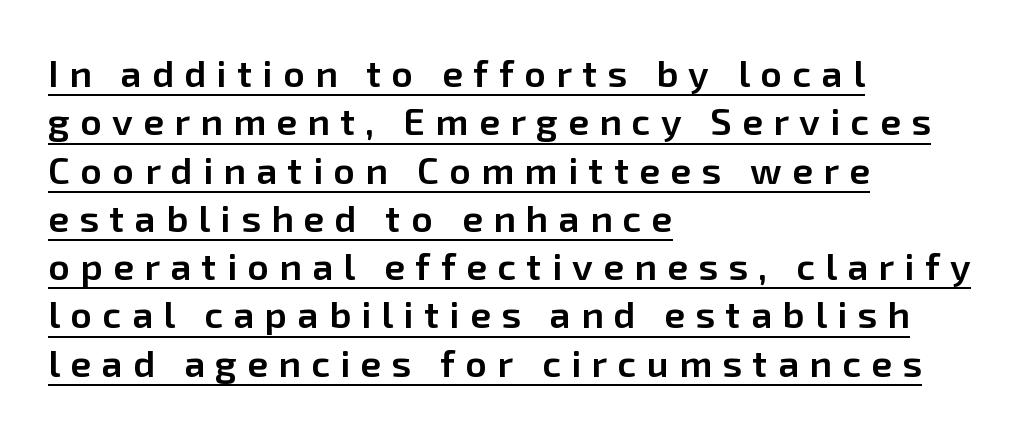
There is plenty of visible air inserted between adjacent glyphs. The rendering anchors every line to the left-hand side. Its strokes are somewhat broadened, the hallmark of semibold type. In designer terms, the underline attribute is active on this setting.
